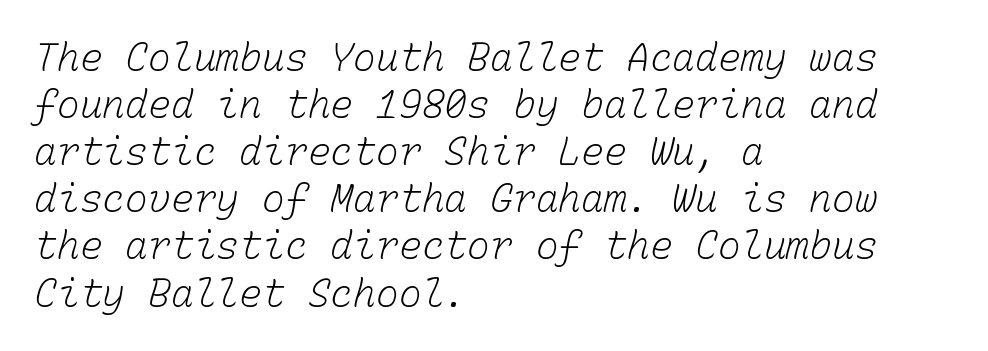
{"bold": "no", "weight": "light", "width": "normal", "stroke_contrast": "low", "x_height": "medium", "monospaced": "yes", "underline": "no", "align": "left", "line_spacing_ratio": 1.24, "letter_spacing": "normal", "letter_spacing_em": 0.0, "glyph_px": 38}
